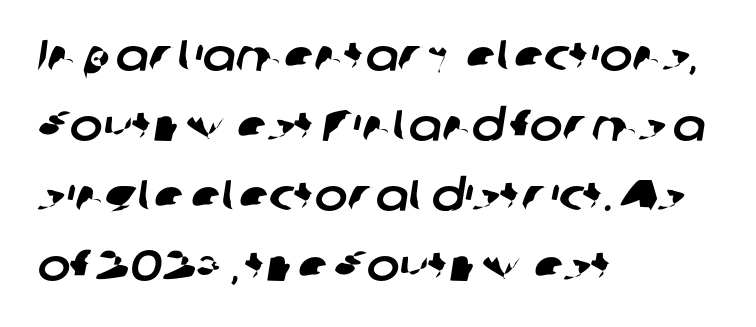
{"serif": "no", "width": "normal", "stroke_contrast": "low", "x_height": "medium", "monospaced": "no", "underline": "no", "align": "left", "line_spacing": "normal", "line_spacing_ratio": 1.59, "letter_spacing": "normal", "letter_spacing_em": 0.0, "glyph_px": 44}
